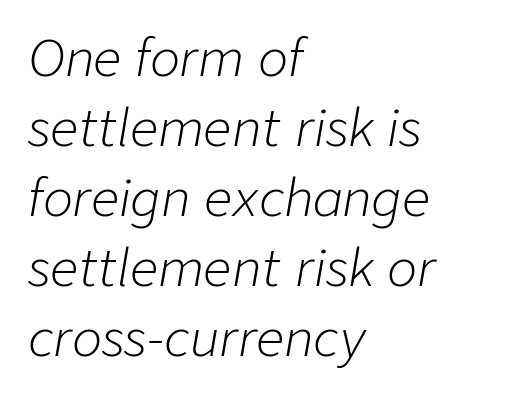
Each row of text sits above clean, open space. Notice how descenders clear the ascenders below comfortably — that's standard leading. All the whitespace from short lines collects on the right. Proportional: the letters do not fall into vertical columns. Spacing between characters is what you'd get straight out of the box. The face looks like a standard text weight, possibly lighter.
